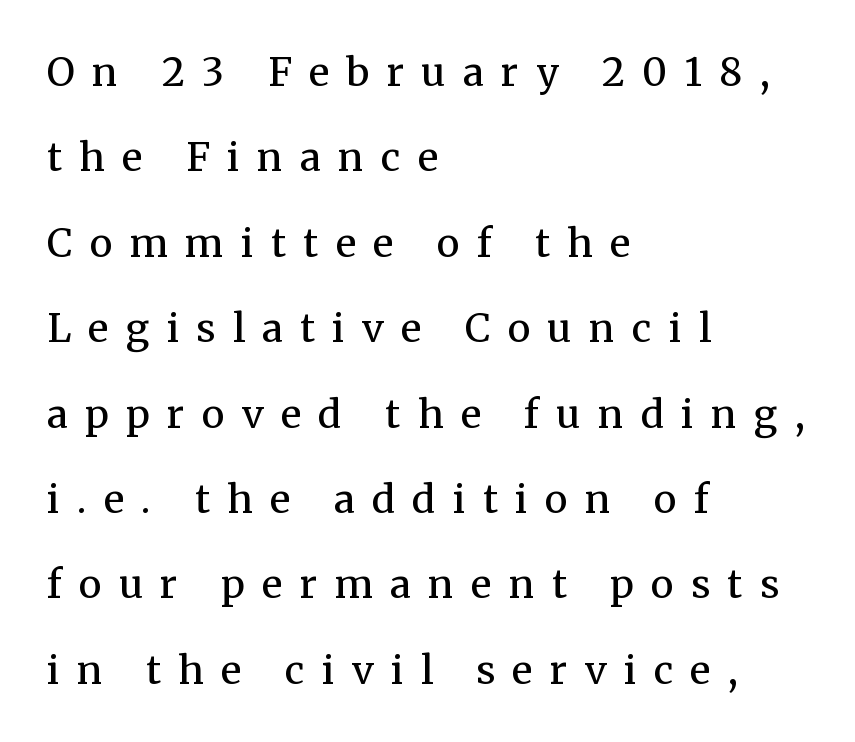
Anything drawn beneath the words? Only blank space. Little horizontal feet cap the strokes, marking this as serif type. A typesetter would mark this as roman, not italic. Each word looks stretched out because of the extra space between its letters. A student would call this left alignment; a typographer would say flush left, rag right.
